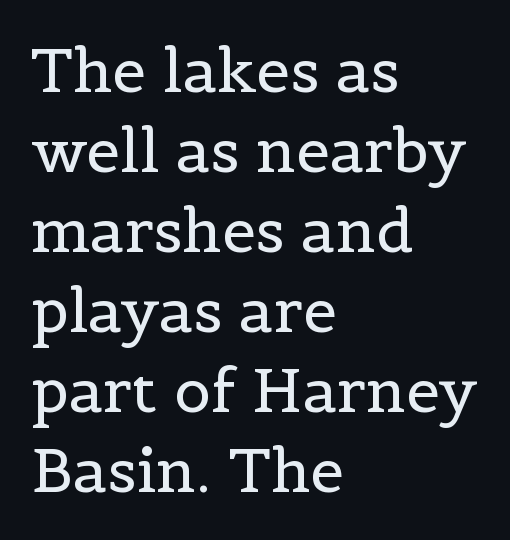
{"serif": "yes", "italic": "no", "bold": "no", "weight": "regular", "width": "normal", "x_height": "medium", "monospaced": "no", "underline": "no", "align": "left", "line_spacing": "normal", "line_spacing_ratio": 1.31, "letter_spacing": "normal", "letter_spacing_em": 0.0, "glyph_px": 61}
